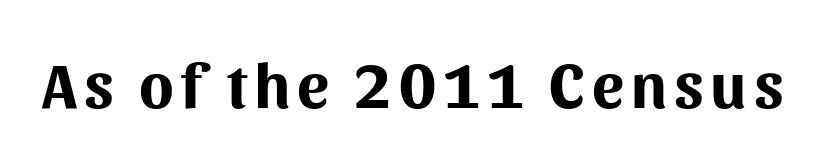
In terms of posture, this sample is upright. I'd call this a sans setting — the letters go barefoot. Unmarked baselines from the first word to the last. Looks like regular typesetting: each glyph gets only the width it needs.
